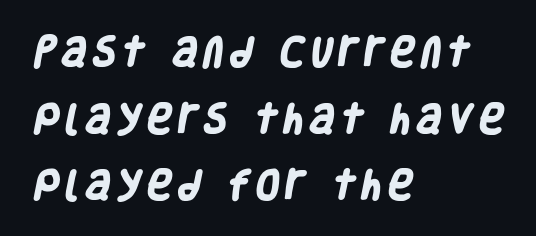
Each letter's strokes conclude bluntly, with no projecting serifs. The space between consecutive lines is lavish. Anything drawn beneath the words? Only blank space. Chunky letters — that's bold for sure.
